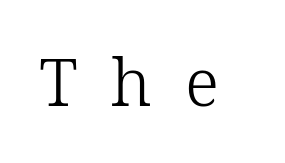
Q: Is the text bold? A: No.
Q: Is the text italic (slanted)? A: No, it is upright.
Q: Is the typeface a serif or a sans-serif typeface? A: Serif.
Q: Is the text underlined? A: No.
Q: Is the spacing between letters normal or unusually wide? A: Unusually wide.
Q: Width (condensed, normal, or wide)? A: Normal.
Q: Stroke contrast? A: Low.
Q: x-height? A: Medium.
Q: Monospaced? A: No.
